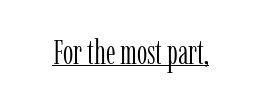
Character widths vary here, with narrow letters taking less room than wide ones. Each word holds together tightly as a unit, with standard inter-letter gaps. The weight tops out at a normal text grade. Underlining? Definitely there. Ordinary non-slanted type is in use. Serifs: yes, visible at the terminals of the letterforms.
